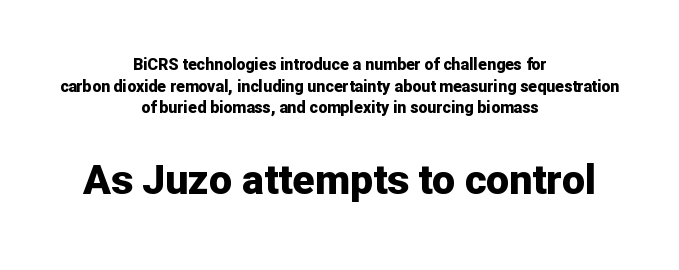
The characters look thick and weighty, a clear bold. To sum up the face: it is a sans, with no serifs. Is the lower block the larger one? Yes — the lower block carries the bigger type. Caption: standard tracking, unaltered. The foot of each line stays bare and open.
